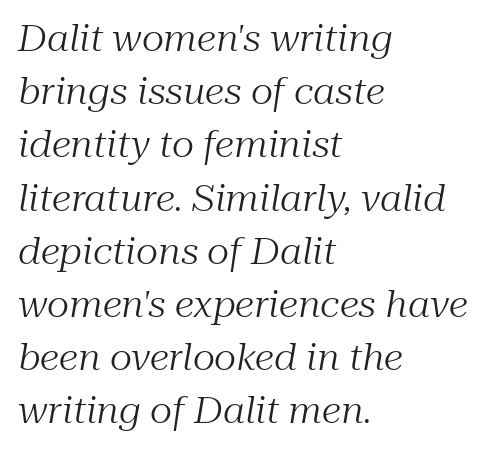
{"serif": "yes", "italic": "yes", "lean": "right", "slant_degrees": 10, "bold": "no", "weight": "regular", "width": "normal", "stroke_contrast": "medium", "x_height": "medium", "monospaced": "no", "underline": "no", "align": "left", "line_spacing": "normal", "line_spacing_ratio": 1.52, "letter_spacing": "normal", "letter_spacing_em": 0.0, "glyph_px": 35}
